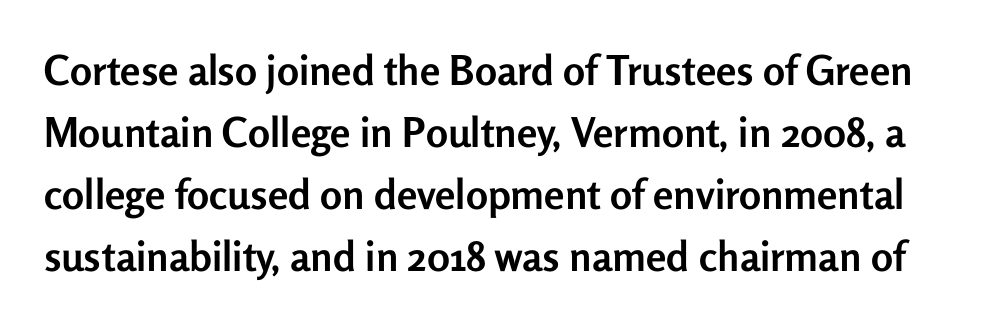
The image shows 41 px semibold sans-serif type, upright; set normal line spacing (1.51x), normal letter spacing, not underlined; low stroke contrast and a medium x-height.
